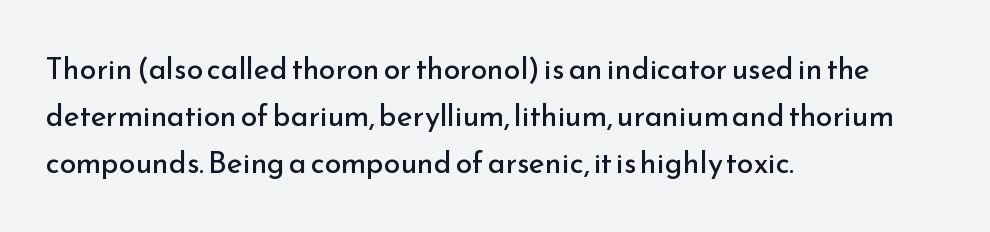
The image shows 30 px regular-weight sans-serif type, upright; set left-aligned, normal line spacing (1.57x), normal letter spacing, not underlined; low stroke contrast and a small x-height.
